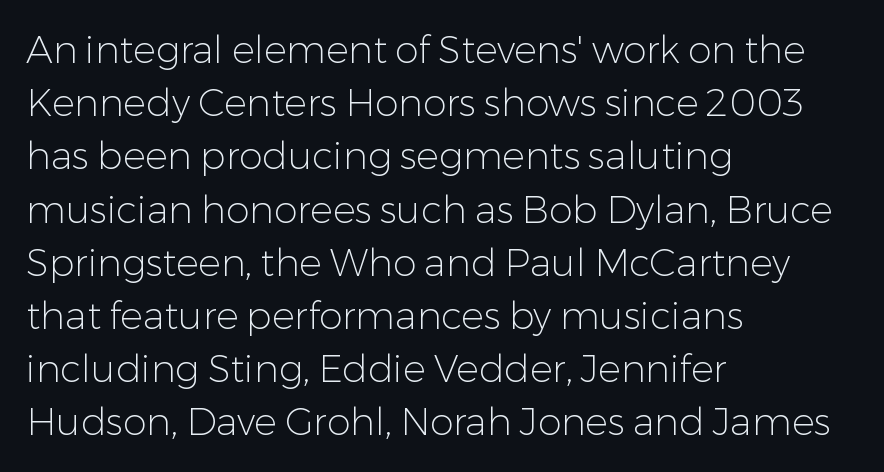
If you measured baseline to baseline, you'd find a middling distance. Is the block centered? No — it sits flush against the left margin. This rendering employs a face without finishing strokes, i.e., a sans-serif. The tracking reads as untouched default to a designer's eye. Has an underline been added? It has not. The rendering uses natural spacing where letterforms have individual widths.
